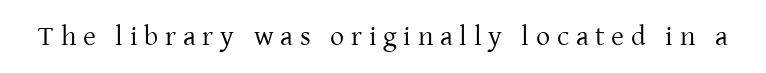
{"serif": "yes", "italic": "no", "bold": "no", "weight": "regular", "width": "normal", "stroke_contrast": "low", "x_height": "medium", "monospaced": "no", "underline": "no", "letter_spacing": "wide", "letter_spacing_em": 0.24, "glyph_px": 28}
